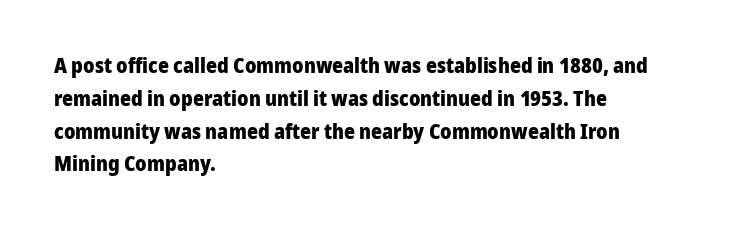
Weight check: bold — yes, fully. This rendering features lettering with no underline. This is the regular roman posture of the typeface. Is there much room between lines? A standard amount, neither cramped nor airy. No extra tracking has been applied to these lines. The rag falls on the right side of this text block.
